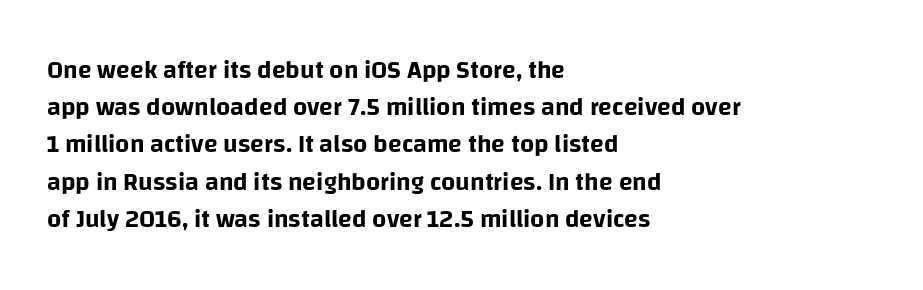
Designer's note — italics off, roman on. Compared with typical paragraphs, the rows here are spaced about the same. No word sits above an underline. Left-aligned paragraph, ragged on the right. This sample uses plain, unmodified letter spacing.
